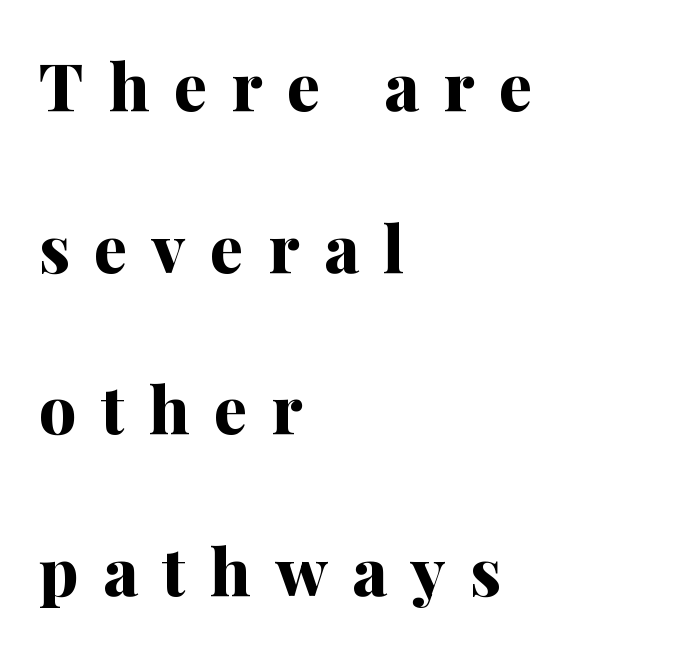
{"serif": "yes", "italic": "no", "bold": "yes", "weight": "bold", "width": "normal", "stroke_contrast": "medium", "x_height": "medium", "monospaced": "no", "underline": "no", "align": "left", "line_spacing": "loose", "line_spacing_ratio": 2.45, "letter_spacing": "wide", "letter_spacing_em": 0.37, "glyph_px": 66}
